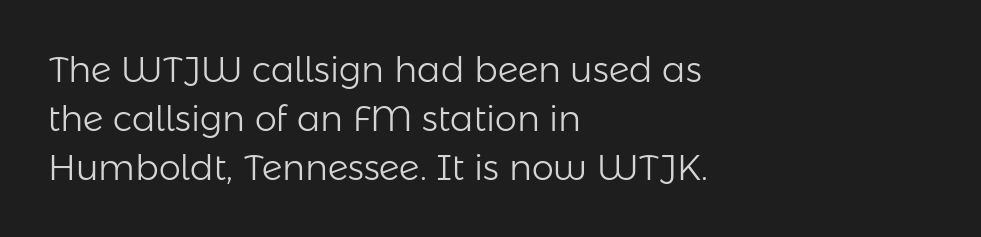
Q: Is the text bold? A: No.
Q: Is the text italic (slanted)? A: No, it is upright.
Q: Is the typeface a serif or a sans-serif typeface? A: Sans-serif.
Q: Is the text underlined? A: No.
Q: How is the paragraph aligned? A: Left-aligned.
Q: Is the spacing between letters normal or unusually wide? A: Normal.
Q: Is the spacing between lines tight, normal or loose? A: Normal.
Q: Width (condensed, normal, or wide)? A: Normal.
Q: Stroke contrast? A: Low.
Q: x-height? A: Medium.
Q: Monospaced? A: No.
